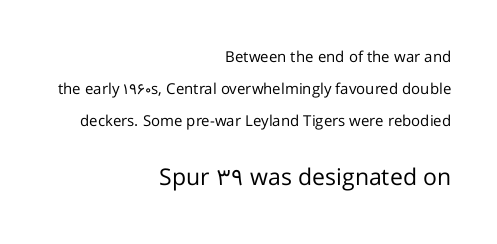
{"italic": "no", "bold": "no", "underline": "no", "align": "right", "line_spacing": "loose", "line_spacing_ratio": 2.13, "letter_spacing": "normal", "letter_spacing_em": 0.0, "larger_block": "second", "size_ratio": 1.53, "glyph_px": 23}
